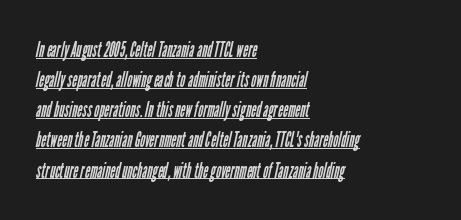
Q: Is the text bold? A: No.
Q: Is the text underlined? A: Yes.
Q: How is the paragraph aligned? A: Left-aligned.
Q: Is the spacing between letters normal or unusually wide? A: Normal.
Q: Is the spacing between lines tight, normal or loose? A: Normal.
